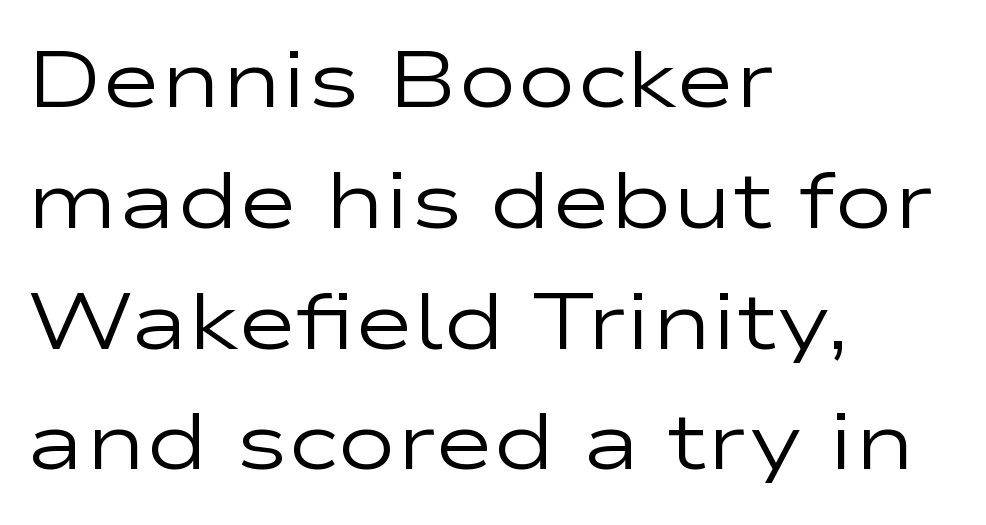
Descender tails drop into unmarked territory. Is this a fixed-width face? No — the glyphs have proportional, varying widths. Compared with typical paragraphs, the rows here are spaced about the same. The strokes carry an ordinary text weight at most. Letterform terminals end flat and unadorned throughout the passage. These lines were composed using upright roman letters.
